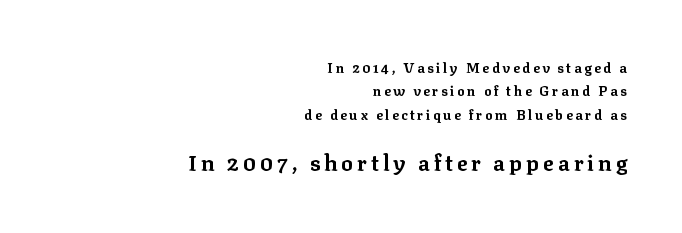
The image shows 22 px bold type, upright; set right-aligned, normal line spacing (1.67x), not underlined; the second (bottom) block is 1.57x larger.
